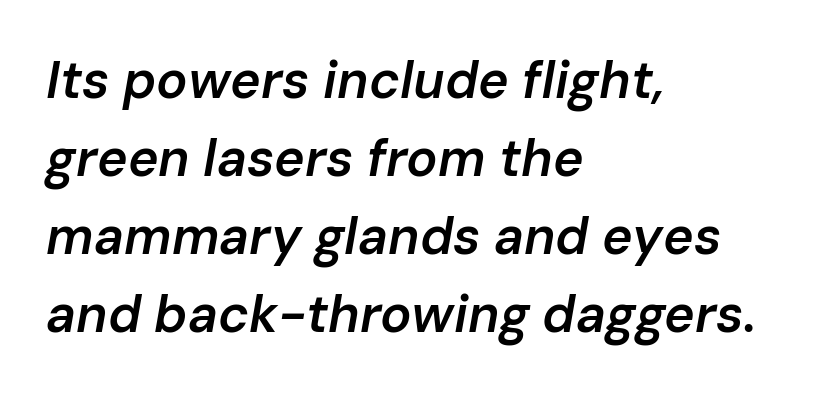
Q: Is the text bold? A: Semi-bold.
Q: Is the text italic (slanted)? A: Yes, it leans right by about 10 degrees.
Q: Is the text underlined? A: No.
Q: How is the paragraph aligned? A: Left-aligned.
Q: Is the spacing between letters normal or unusually wide? A: Normal.
Q: Is the spacing between lines tight, normal or loose? A: Normal.
Q: Width (condensed, normal, or wide)? A: Normal.
Q: Stroke contrast? A: Low.
Q: x-height? A: Medium.
Q: Monospaced? A: No.
